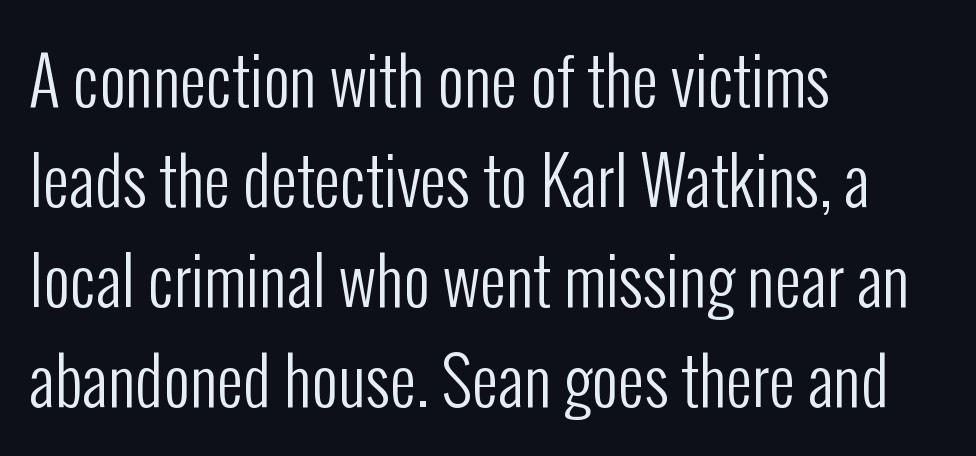
The image shows 65 px regular-weight, condensed sans-serif type, upright; set left-aligned, normal line spacing (1.54x), normal letter spacing, not underlined; low stroke contrast and a medium x-height.
